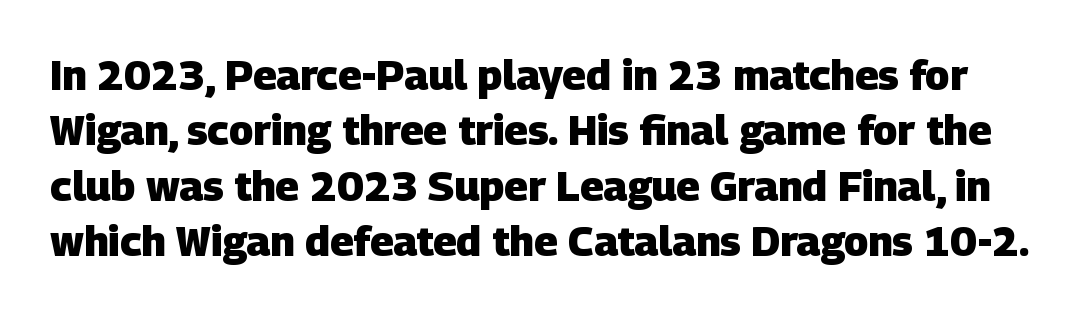
{"serif": "no", "bold": "yes", "weight": "heavy", "width": "normal", "stroke_contrast": "low", "x_height": "large", "monospaced": "no", "underline": "no", "line_spacing": "normal", "line_spacing_ratio": 1.35, "letter_spacing": "normal", "letter_spacing_em": 0.0, "glyph_px": 41}
